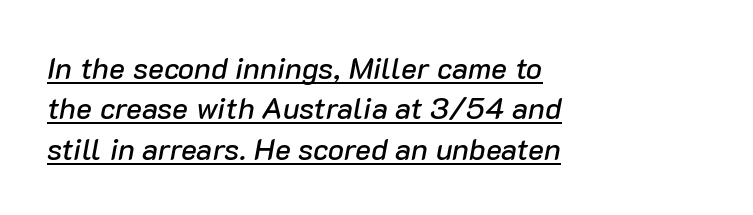
{"italic": "yes", "lean": "right", "slant_degrees": 10, "width": "normal", "stroke_contrast": "low", "x_height": "medium", "monospaced": "no", "underline": "yes", "align": "left", "line_spacing": "normal", "line_spacing_ratio": 1.35, "letter_spacing": "normal", "letter_spacing_em": 0.0, "glyph_px": 30}
